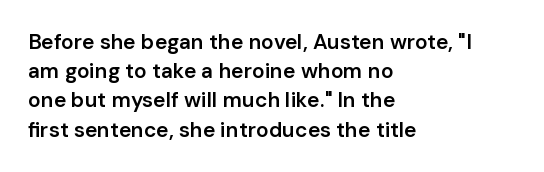
{"italic": "no", "bold": "semi", "underline": "no", "align": "left", "line_spacing": "normal", "line_spacing_ratio": 1.39, "letter_spacing": "normal", "letter_spacing_em": 0.0, "glyph_px": 21}
